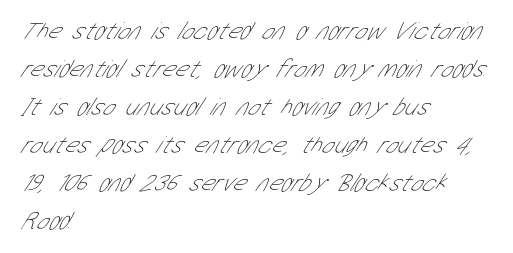
Teacher's note: observe the even left margin — that is flush-left alignment. A clean baseline with only descenders dipping below it. The designer left line spacing at the default. Characters follow at the spacing the type designer built in.
